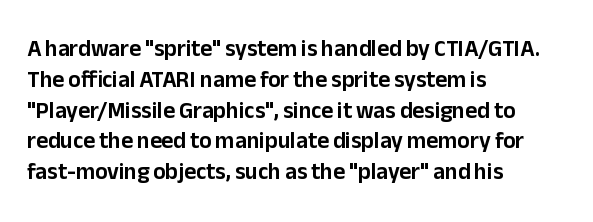
The image shows 23 px text type, upright; set left-aligned, normal line spacing (1.34x), normal letter spacing, not underlined.
